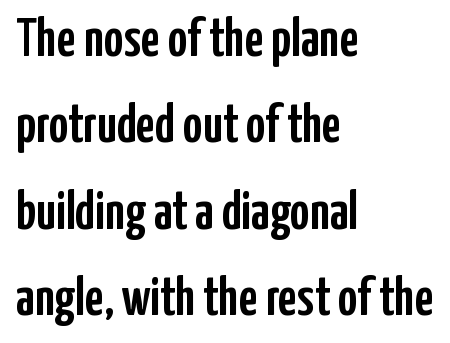
Q: Is the text italic (slanted)? A: No, it is upright.
Q: Is the typeface a serif or a sans-serif typeface? A: Sans-serif.
Q: Is the text underlined? A: No.
Q: How is the paragraph aligned? A: Left-aligned.
Q: Is the spacing between letters normal or unusually wide? A: Normal.
Q: Is the spacing between lines tight, normal or loose? A: Normal.
Q: Width (condensed, normal, or wide)? A: Condensed.
Q: Stroke contrast? A: Low.
Q: x-height? A: Medium.
Q: Monospaced? A: No.
